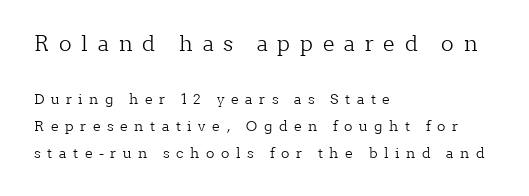
{"italic": "no", "bold": "no", "underline": "no", "align": "left", "line_spacing": "loose", "line_spacing_ratio": 1.94, "letter_spacing": "wide", "letter_spacing_em": 0.47, "larger_block": "first", "size_ratio": 1.5, "glyph_px": 21}
